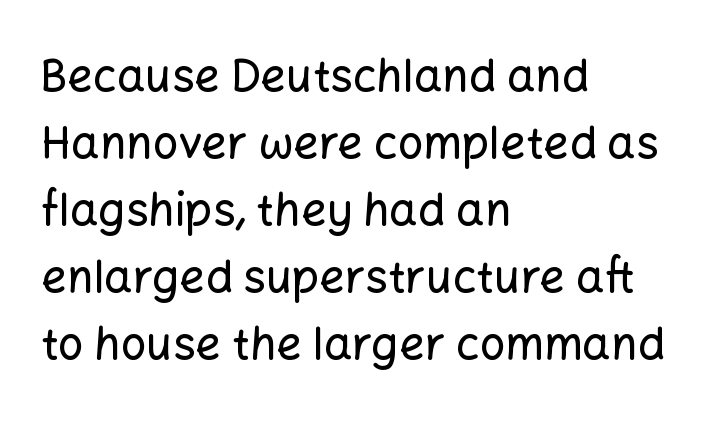
Underline: absent. A typesetter would label this face a sans. Layout note: lines flush left. Note the varied advance widths — an 'i' is clearly narrower than an 'm'. Vertically, the passage feels balanced, rows spaced as you'd expect.
